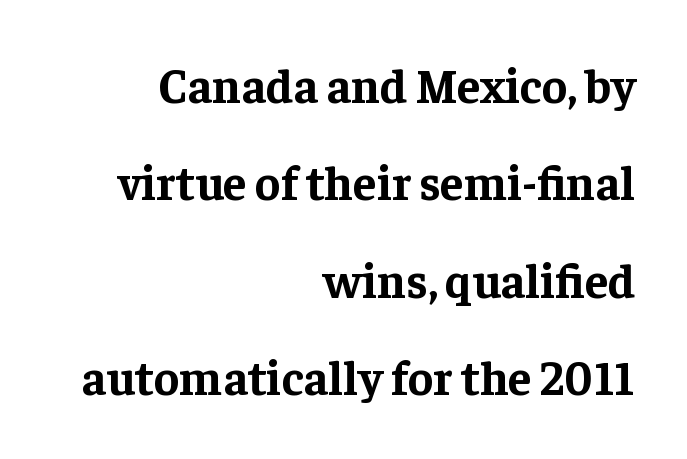
This sample trades compactness for vertical openness between lines. Any mark beneath the type? The region is blank. The type sits square on the baseline with zero lean. Honestly, the letter spacing is just normal — you wouldn't notice it. Small tapered or slab feet sit at the stroke ends, so this counts as serif. Compared with a flush-left layout, this one pins lines to the opposite, right side.
